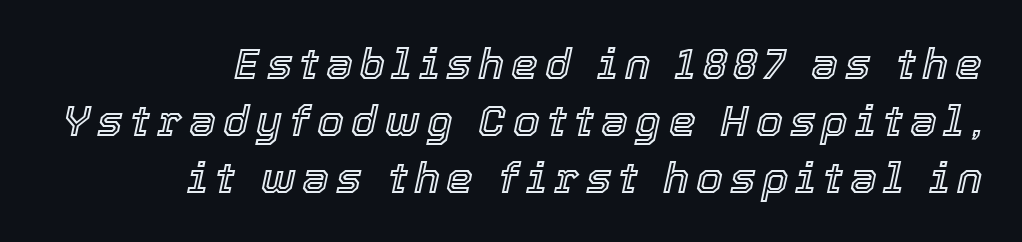
{"italic": "yes", "lean": "right", "slant_degrees": 12, "width": "normal", "x_height": "medium", "monospaced": "no", "underline": "no", "align": "right", "line_spacing": "normal", "line_spacing_ratio": 1.32, "glyph_px": 43}
